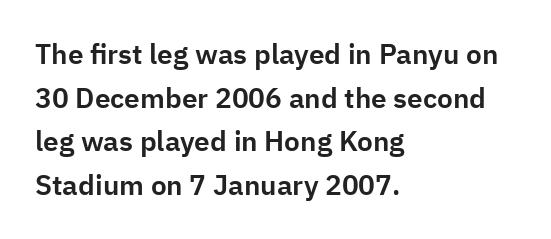
Q: Is the text italic (slanted)? A: No, it is upright.
Q: Is the typeface a serif or a sans-serif typeface? A: Sans-serif.
Q: Is the text underlined? A: No.
Q: How is the paragraph aligned? A: Left-aligned.
Q: Is the spacing between letters normal or unusually wide? A: Normal.
Q: Is the spacing between lines tight, normal or loose? A: Normal.
Q: Width (condensed, normal, or wide)? A: Normal.
Q: Stroke contrast? A: Low.
Q: x-height? A: Medium.
Q: Monospaced? A: No.
